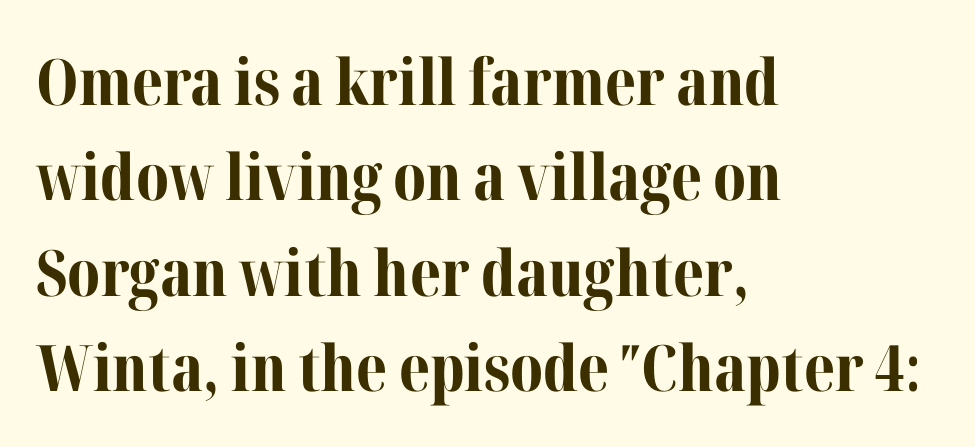
Q: Is the text bold? A: Yes.
Q: Is the text italic (slanted)? A: No, it is upright.
Q: Is the typeface a serif or a sans-serif typeface? A: Serif.
Q: Is the text underlined? A: No.
Q: How is the paragraph aligned? A: Left-aligned.
Q: Is the spacing between letters normal or unusually wide? A: Normal.
Q: Is the spacing between lines tight, normal or loose? A: Normal.
Q: Width (condensed, normal, or wide)? A: Normal.
Q: Stroke contrast? A: Medium.
Q: x-height? A: Medium.
Q: Monospaced? A: No.
